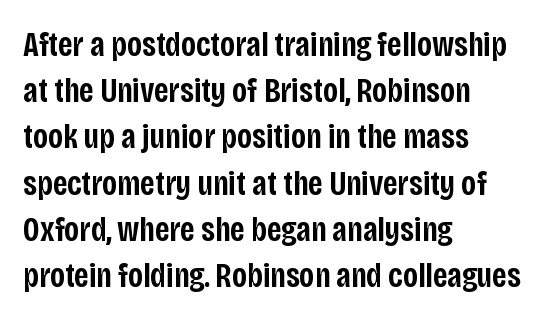
The image shows 35 px semibold, condensed sans-serif type, upright; set left-aligned, normal line spacing (1.32x), normal letter spacing, not underlined; low stroke contrast and a large x-height.
